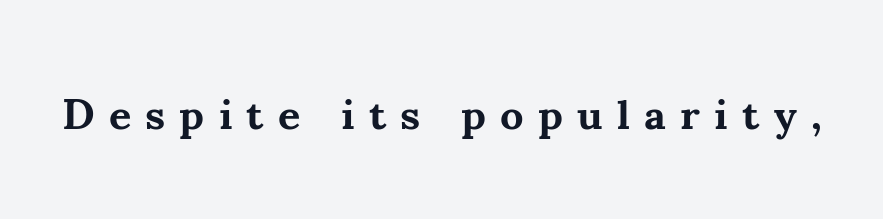
{"serif": "yes", "italic": "no", "bold": "yes", "weight": "bold", "width": "normal", "stroke_contrast": "medium", "x_height": "small", "monospaced": "no", "underline": "no", "letter_spacing": "wide", "letter_spacing_em": 0.33, "glyph_px": 43}
